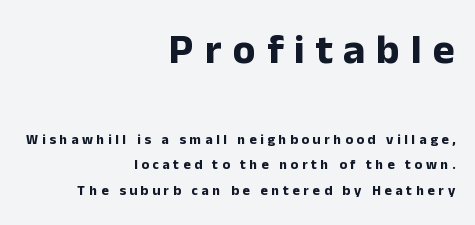
The image shows 42 px bold sans-serif type, upright; set right-aligned, line spacing 1.8x, unusually wide letter spacing (+0.26 em), not underlined; the first (top) block is 3.0x larger; low stroke contrast and a medium x-height.
